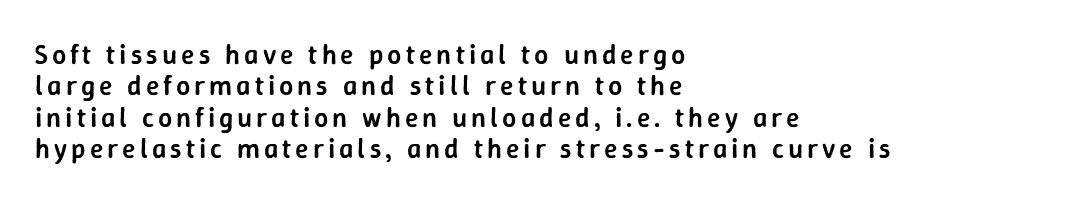
The image shows 28 px semibold sans-serif type, upright; set left-aligned, tight line spacing (1.12x), not underlined; low stroke contrast and a medium x-height.
